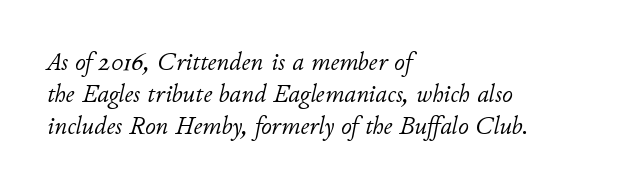
{"italic": "yes", "lean": "right", "slant_degrees": 11, "bold": "no", "underline": "no", "align": "left", "line_spacing_ratio": 1.24, "letter_spacing": "normal", "letter_spacing_em": 0.0, "glyph_px": 26}
